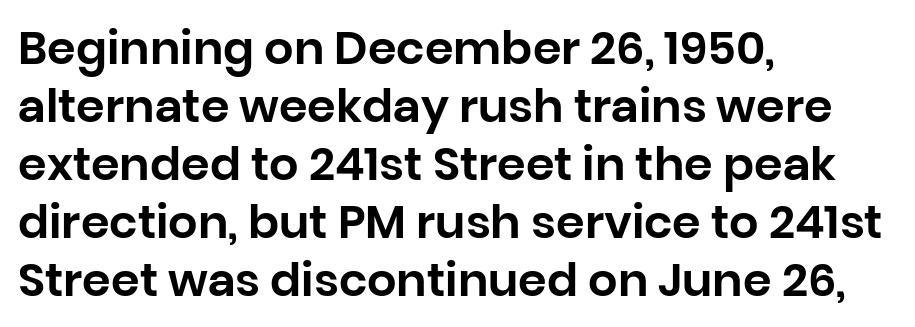
The image shows 46 px sans-serif type, upright; set left-aligned, normal line spacing (1.26x), normal letter spacing, not underlined; low stroke contrast and a large x-height.
